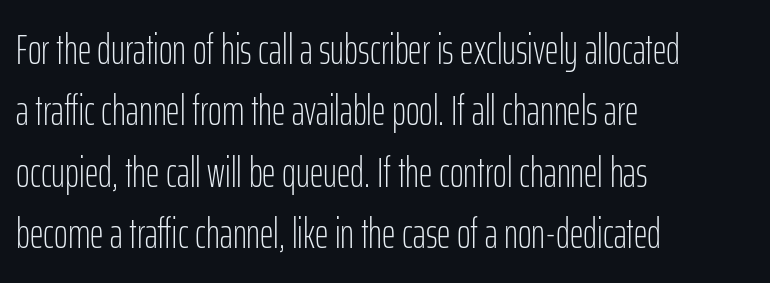
{"serif": "no", "italic": "no", "bold": "no", "weight": "light", "width": "condensed", "stroke_contrast": "low", "x_height": "medium", "monospaced": "no", "underline": "no", "align": "left", "line_spacing": "normal", "line_spacing_ratio": 1.46, "letter_spacing": "normal", "letter_spacing_em": 0.0, "glyph_px": 42}
